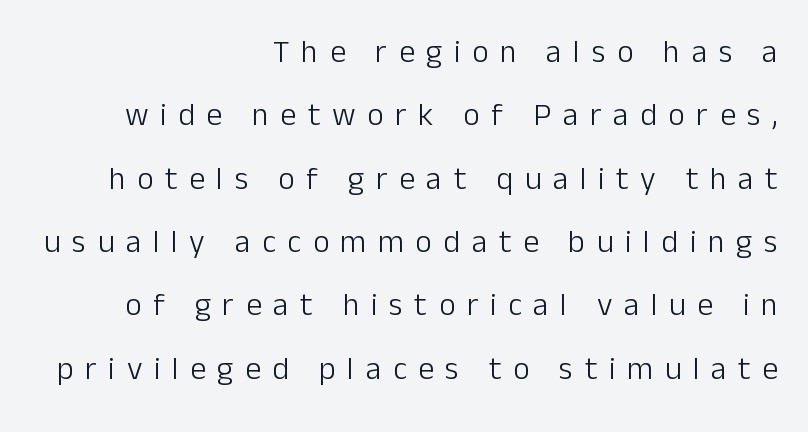
The image shows 32 px light sans-serif type, upright; set right-aligned, loose line spacing (1.98x), unusually wide letter spacing (+0.36 em), not underlined; low stroke contrast and a medium x-height.
